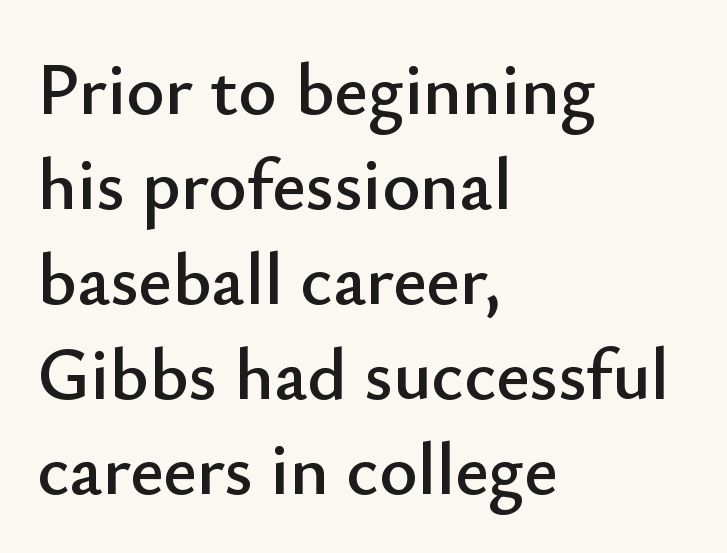
Q: Is the text italic (slanted)? A: No, it is upright.
Q: Is the typeface a serif or a sans-serif typeface? A: Sans-serif.
Q: Is the text underlined? A: No.
Q: How is the paragraph aligned? A: Left-aligned.
Q: Is the spacing between letters normal or unusually wide? A: Normal.
Q: Is the spacing between lines tight, normal or loose? A: Normal.
Q: Width (condensed, normal, or wide)? A: Normal.
Q: Stroke contrast? A: Low.
Q: x-height? A: Small.
Q: Monospaced? A: No.
